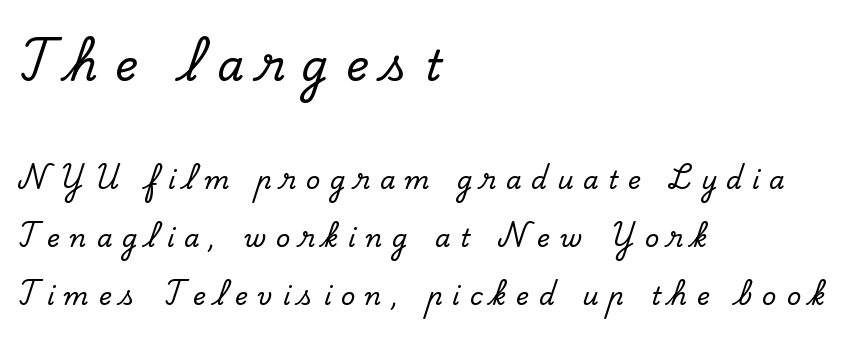
{"serif": "yes", "width": "normal", "stroke_contrast": "low", "x_height": "small", "monospaced": "no", "underline": "no", "align": "left", "line_spacing": "loose", "line_spacing_ratio": 2.33, "letter_spacing": "wide", "letter_spacing_em": 0.39, "larger_block": "first", "size_ratio": 1.72, "glyph_px": 43}
